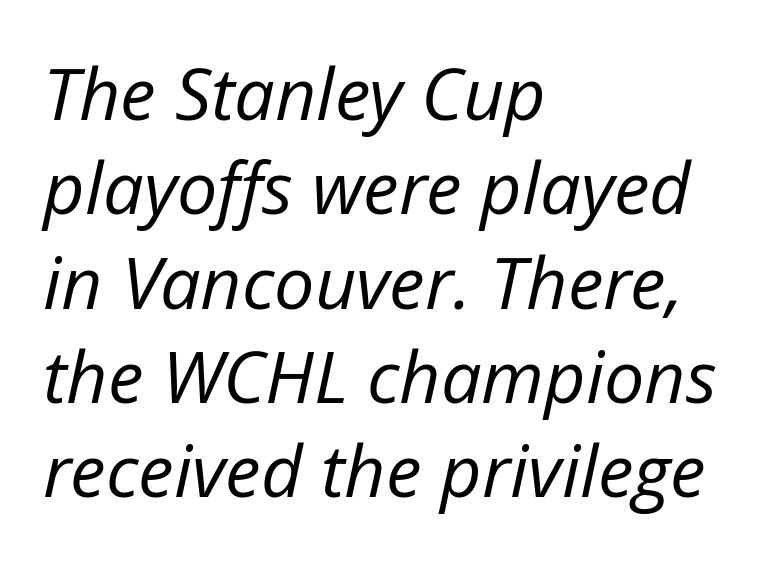
Q: Is the text bold? A: No.
Q: Is the text italic (slanted)? A: Yes, it leans right by about 12 degrees.
Q: Is the text underlined? A: No.
Q: How is the paragraph aligned? A: Left-aligned.
Q: Is the spacing between letters normal or unusually wide? A: Normal.
Q: Is the spacing between lines tight, normal or loose? A: Normal.
Q: Width (condensed, normal, or wide)? A: Normal.
Q: Stroke contrast? A: Low.
Q: x-height? A: Medium.
Q: Monospaced? A: No.
